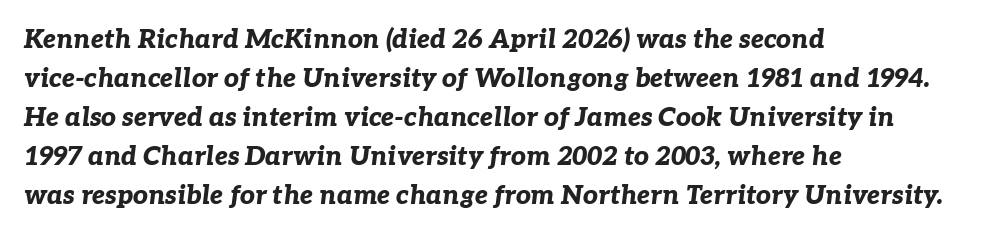
{"italic": "yes", "lean": "right", "slant_degrees": 7, "bold": "yes", "underline": "no", "align": "left", "line_spacing": "normal", "line_spacing_ratio": 1.5, "letter_spacing": "normal", "letter_spacing_em": 0.0, "glyph_px": 26}
